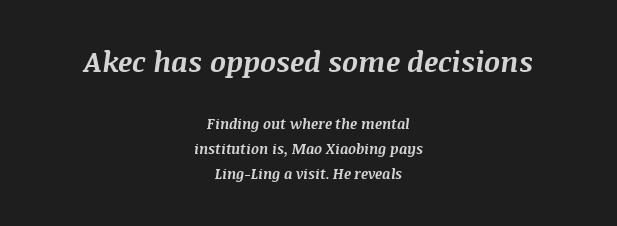
{"italic": "yes", "lean": "right", "slant_degrees": 8, "bold": "yes", "weight": "bold", "width": "normal", "stroke_contrast": "medium", "x_height": "large", "monospaced": "no", "underline": "no", "align": "center", "line_spacing_ratio": 1.78, "letter_spacing": "normal", "letter_spacing_em": 0.0, "larger_block": "first", "size_ratio": 2.0, "glyph_px": 28}
